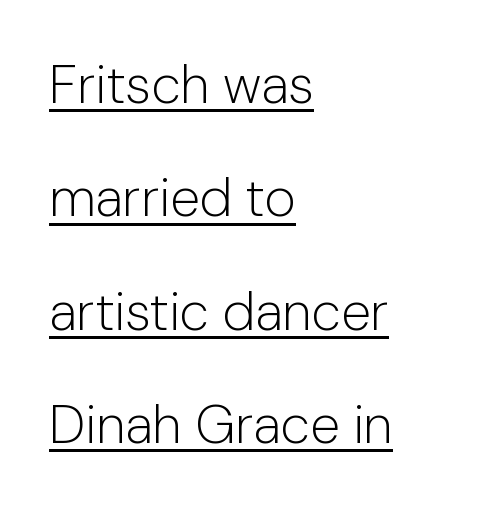
{"serif": "no", "italic": "no", "bold": "no", "weight": "light", "width": "normal", "stroke_contrast": "low", "x_height": "medium", "monospaced": "no", "underline": "yes", "align": "left", "line_spacing": "loose", "line_spacing_ratio": 2.1, "letter_spacing": "normal", "letter_spacing_em": 0.0, "glyph_px": 54}
